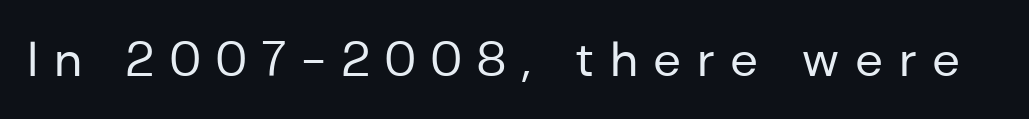
{"serif": "no", "italic": "no", "bold": "no", "weight": "regular", "width": "normal", "stroke_contrast": "low", "x_height": "medium", "monospaced": "no", "underline": "no", "letter_spacing": "wide", "letter_spacing_em": 0.32, "glyph_px": 49}
